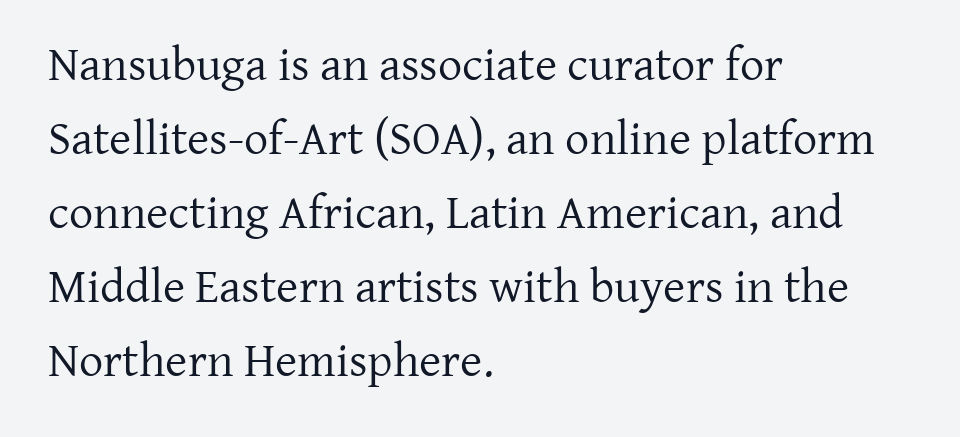
Q: Is the text bold? A: No.
Q: Is the text italic (slanted)? A: No, it is upright.
Q: Is the typeface a serif or a sans-serif typeface? A: Serif.
Q: Is the text underlined? A: No.
Q: How is the paragraph aligned? A: Left-aligned.
Q: Is the spacing between letters normal or unusually wide? A: Normal.
Q: Is the spacing between lines tight, normal or loose? A: Normal.
Q: Width (condensed, normal, or wide)? A: Normal.
Q: Stroke contrast? A: Low.
Q: x-height? A: Medium.
Q: Monospaced? A: No.
